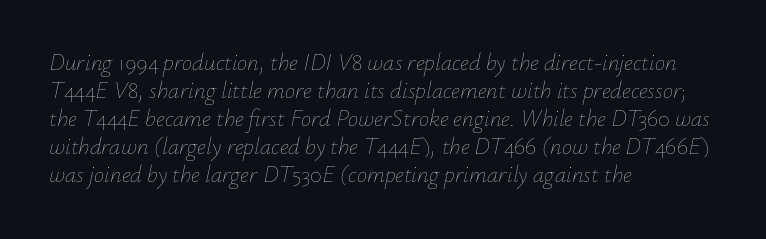
The face looks like a standard text weight, possibly lighter. This is oblique type, the kind used for emphasis or titles. The passage shown is not underscored anywhere. One-word summary of the alignment: left.
